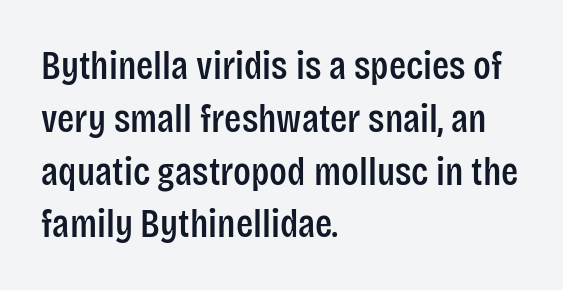
The image shows 40 px condensed sans-serif type, upright; set left-aligned, normal line spacing (1.32x), normal letter spacing, not underlined; low stroke contrast and a large x-height.
